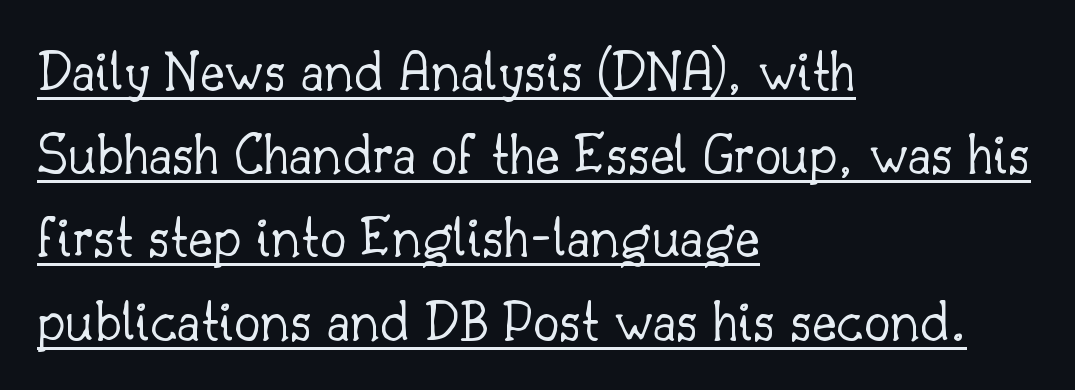
{"italic": "no", "bold": "no", "weight": "light", "width": "normal", "stroke_contrast": "low", "x_height": "small", "monospaced": "no", "underline": "yes", "align": "left", "line_spacing": "normal", "line_spacing_ratio": 1.41, "letter_spacing": "normal", "letter_spacing_em": 0.0, "glyph_px": 59}
